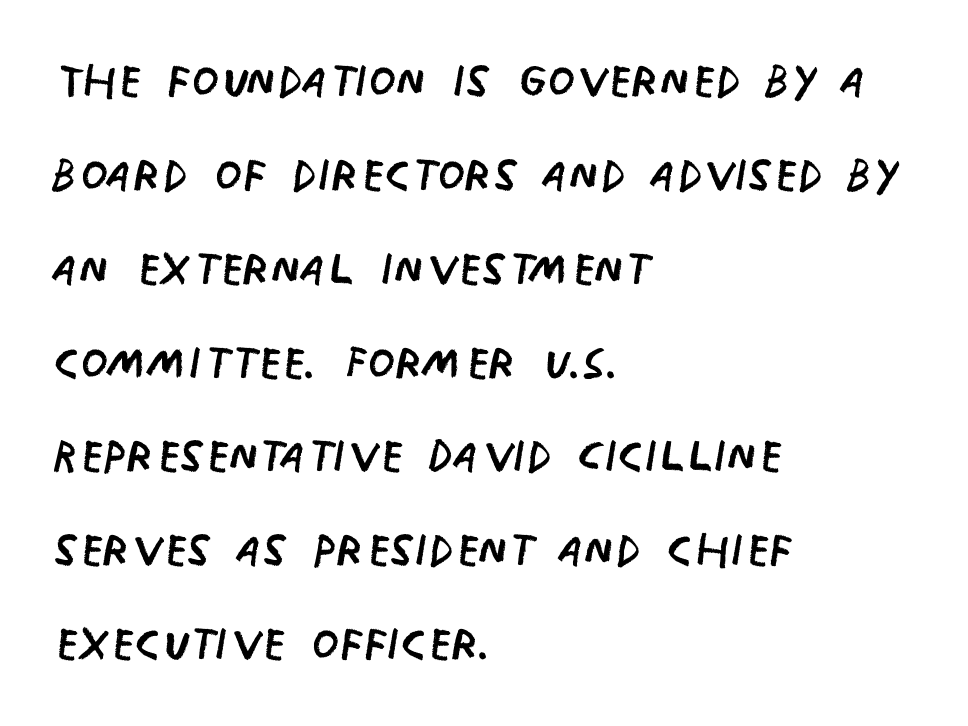
Q: Is the text bold? A: No.
Q: Is the typeface a serif or a sans-serif typeface? A: Sans-serif.
Q: Is the text underlined? A: No.
Q: How is the paragraph aligned? A: Left-aligned.
Q: Is the spacing between letters normal or unusually wide? A: Normal.
Q: Is the spacing between lines tight, normal or loose? A: Normal.
Q: Width (condensed, normal, or wide)? A: Condensed.
Q: Stroke contrast? A: Low.
Q: x-height? A: Large.
Q: Monospaced? A: No.
